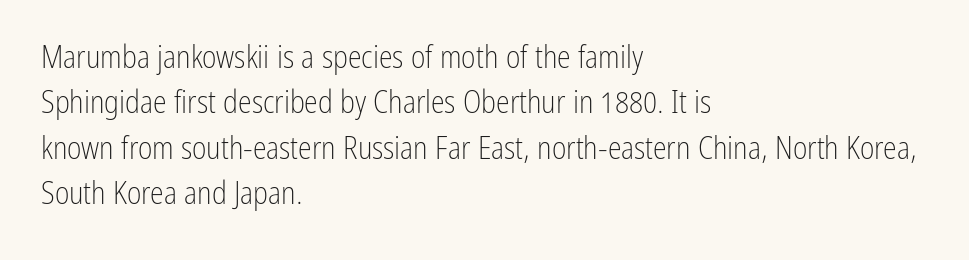
{"serif": "no", "italic": "no", "bold": "no", "weight": "light", "width": "condensed", "stroke_contrast": "low", "x_height": "medium", "monospaced": "no", "underline": "no", "align": "left", "line_spacing": "normal", "line_spacing_ratio": 1.46, "letter_spacing": "normal", "letter_spacing_em": 0.0, "glyph_px": 31}
